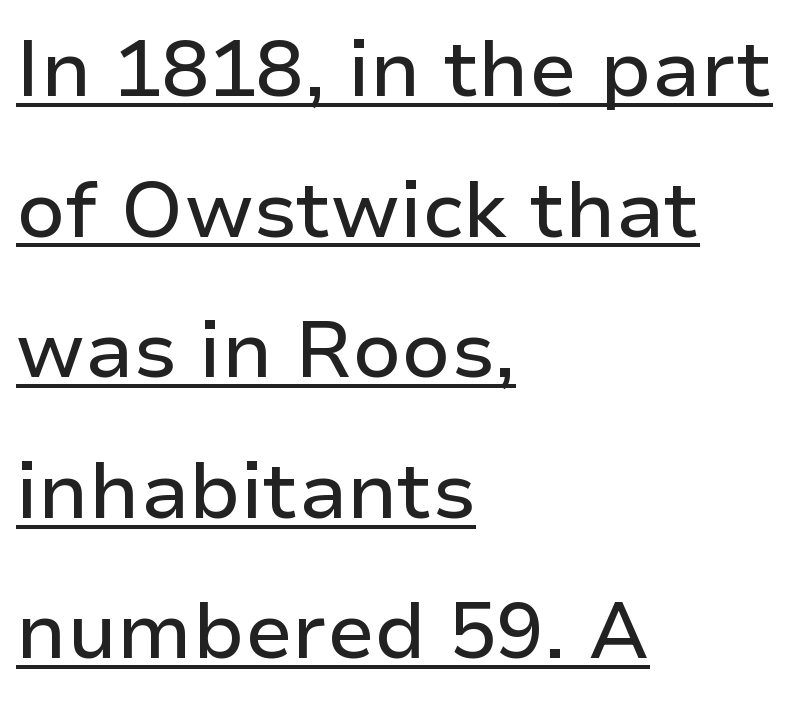
Default kerning and tracking; the words read as compact shapes. A sans-serif font was chosen for this passage. Characters remain perfectly vertical along every line. Emphasis is given by a line drawn under the lettering. Each line starts at the same left margin while the right side varies.
